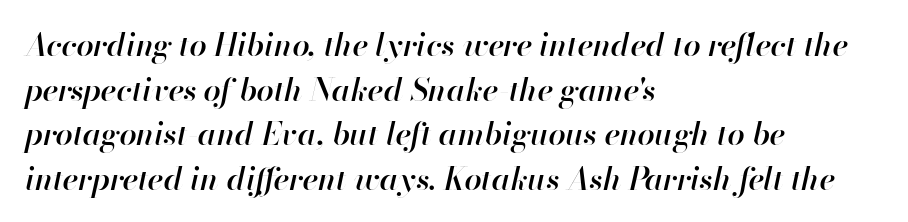
As a designer I'd log this as weight 600, semibold. Observe the lean: these are italic letterforms. No extra tracking has been applied to these lines. Typeset ragged right — the left edge is the straight one. This rendering features lettering with no underline.
